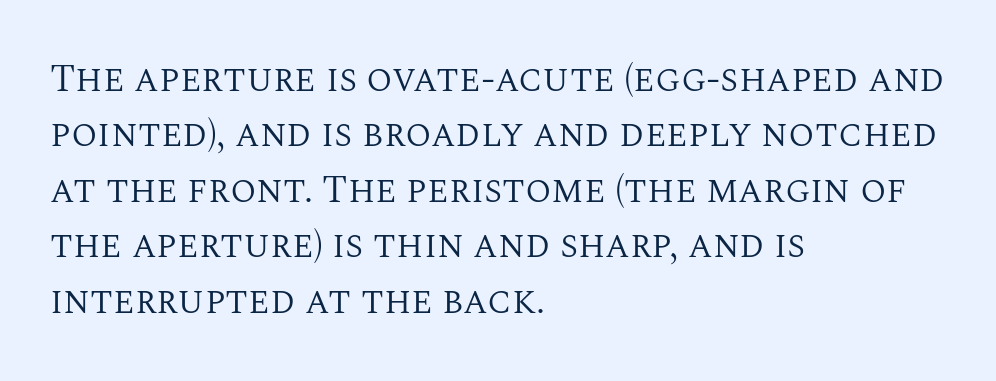
Is this a sans? No — the strokes have serifs. The rendering anchors every line to the left-hand side. No chunkiness to these letters — they're not bold. Glyph-to-glyph distance matches everyday printed text.
